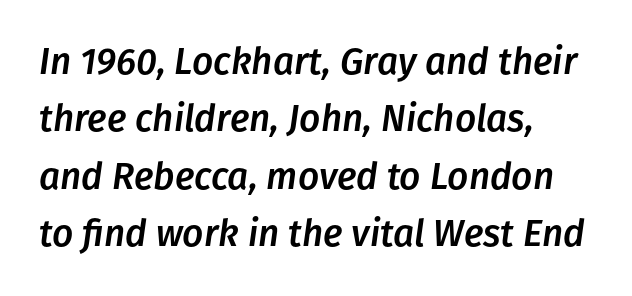
{"italic": "yes", "lean": "right", "slant_degrees": 8, "width": "normal", "stroke_contrast": "low", "x_height": "medium", "monospaced": "no", "underline": "no", "align": "left", "line_spacing": "normal", "line_spacing_ratio": 1.55, "letter_spacing": "normal", "letter_spacing_em": 0.0, "glyph_px": 37}
